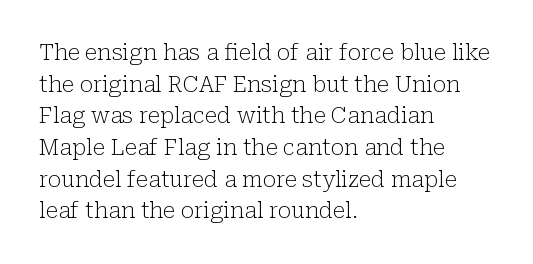
Q: Is the text bold? A: No.
Q: Is the text italic (slanted)? A: No, it is upright.
Q: Is the text underlined? A: No.
Q: How is the paragraph aligned? A: Left-aligned.
Q: Is the spacing between letters normal or unusually wide? A: Normal.
Q: Is the spacing between lines tight, normal or loose? A: Normal.
